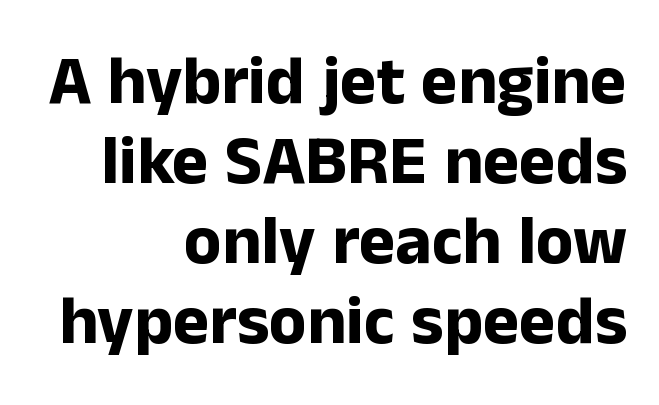
Each line ends at the same right margin while the left side varies. In terms of letterspacing, this is plain default setting. Any mark beneath the type? The region is blank. This is sans-serif lettering, the kind often seen on screens and signage. Think of a printed novel: that variable character pitch is what you see here.
